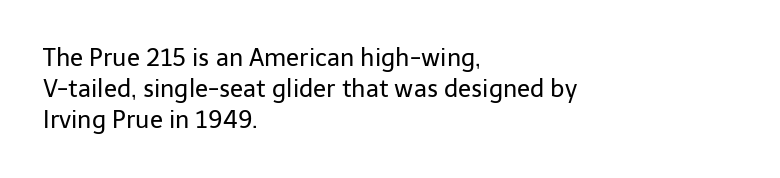
{"italic": "no", "bold": "no", "underline": "no", "align": "left", "line_spacing": "normal", "line_spacing_ratio": 1.29, "letter_spacing": "normal", "letter_spacing_em": 0.0, "glyph_px": 24}
